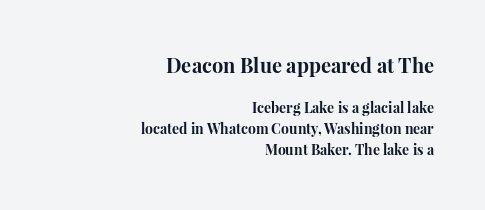
{"italic": "no", "bold": "yes", "underline": "no", "align": "right", "line_spacing": "normal", "line_spacing_ratio": 1.5, "letter_spacing": "normal", "letter_spacing_em": 0.0, "larger_block": "first", "size_ratio": 1.43, "glyph_px": 20}
